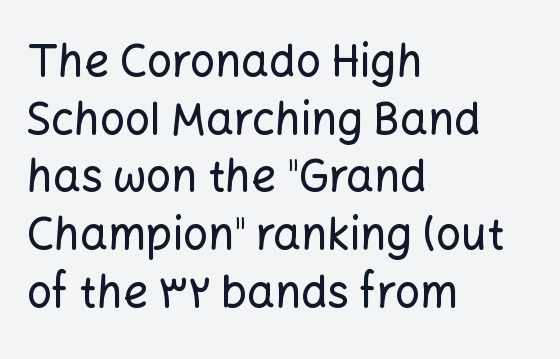
Q: Is the text italic (slanted)? A: No, it is upright.
Q: Is the typeface a serif or a sans-serif typeface? A: Sans-serif.
Q: Is the text underlined? A: No.
Q: How is the paragraph aligned? A: Left-aligned.
Q: Is the spacing between letters normal or unusually wide? A: Normal.
Q: Is the spacing between lines tight, normal or loose? A: Normal.
Q: Width (condensed, normal, or wide)? A: Normal.
Q: Stroke contrast? A: Low.
Q: x-height? A: Medium.
Q: Monospaced? A: No.
